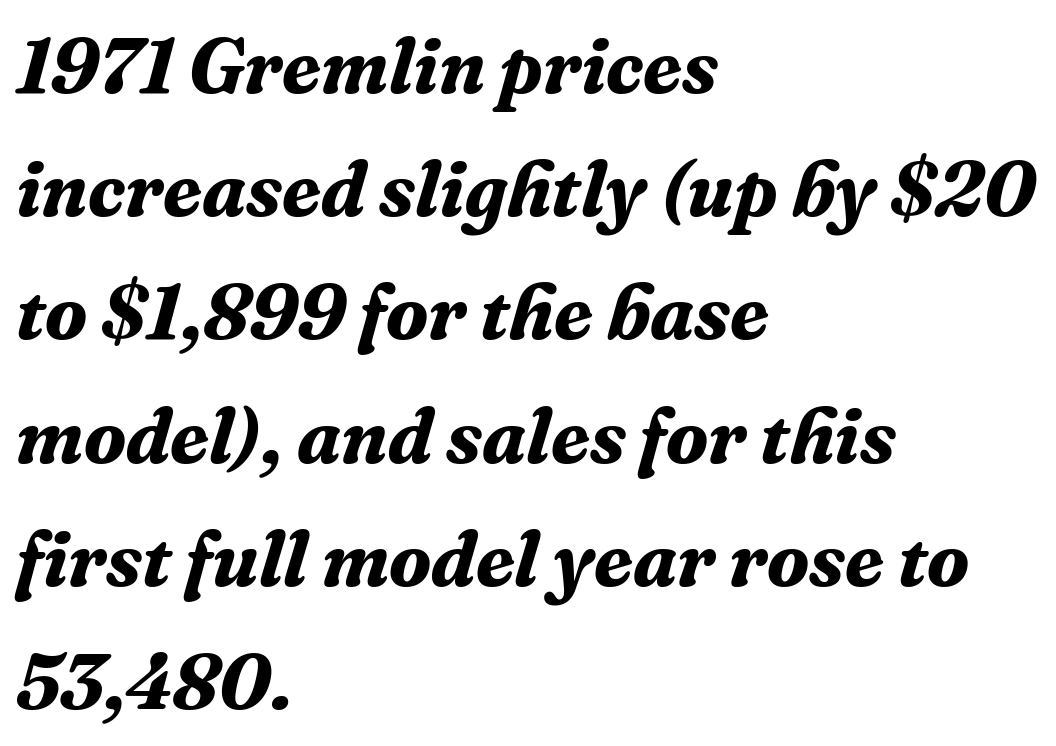
{"serif": "yes", "italic": "yes", "lean": "right", "slant_degrees": 16, "bold": "yes", "weight": "bold", "width": "normal", "stroke_contrast": "medium", "x_height": "medium", "monospaced": "no", "underline": "no", "align": "left", "line_spacing": "normal", "line_spacing_ratio": 1.58, "letter_spacing": "normal", "letter_spacing_em": 0.0, "glyph_px": 78}
